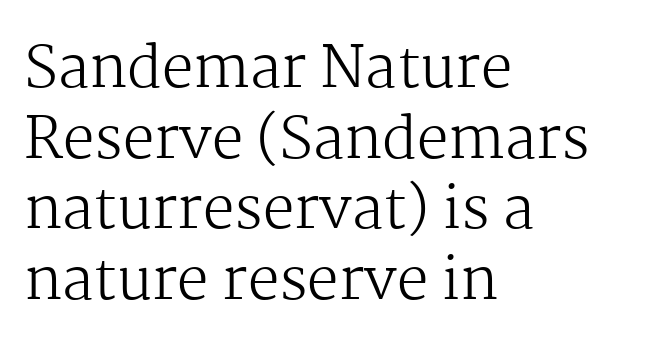
The image shows 56 px regular-weight serif type, upright; set left-aligned, normal line spacing (1.26x), normal letter spacing, not underlined; medium stroke contrast and a medium x-height.
